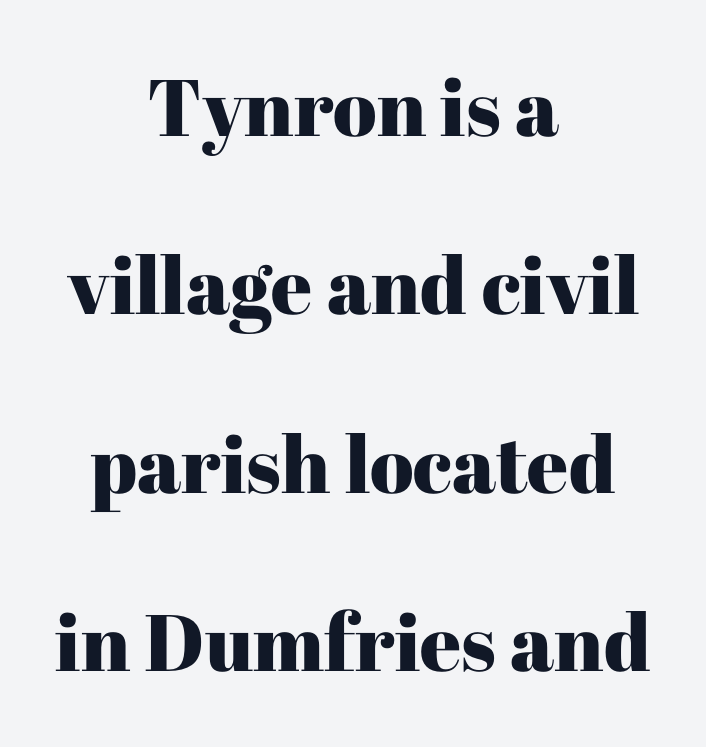
The image shows 80 px serif type, upright; set centered, loose line spacing (2.23x), normal letter spacing, not underlined; high stroke contrast and a medium x-height.
